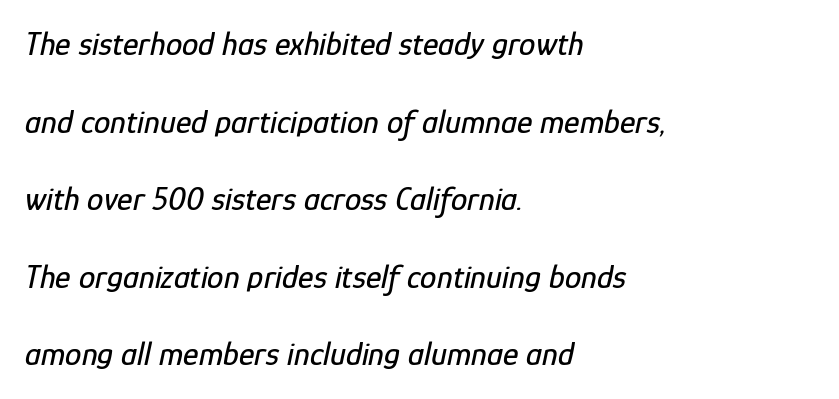
Q: Is the text italic (slanted)? A: Yes, it leans right by about 12 degrees.
Q: Is the text underlined? A: No.
Q: How is the paragraph aligned? A: Left-aligned.
Q: Is the spacing between letters normal or unusually wide? A: Normal.
Q: Is the spacing between lines tight, normal or loose? A: Loose.
Q: Width (condensed, normal, or wide)? A: Condensed.
Q: Stroke contrast? A: Low.
Q: x-height? A: Medium.
Q: Monospaced? A: No.
